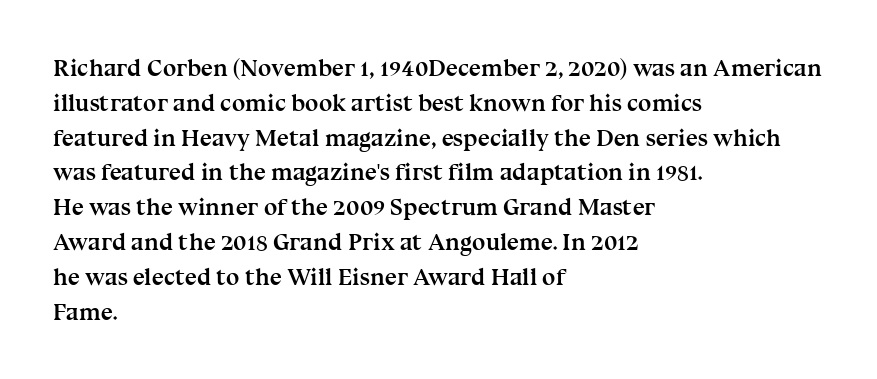
{"italic": "no", "bold": "yes", "underline": "no", "align": "left", "line_spacing": "normal", "line_spacing_ratio": 1.45, "letter_spacing": "normal", "letter_spacing_em": 0.0, "glyph_px": 24}
